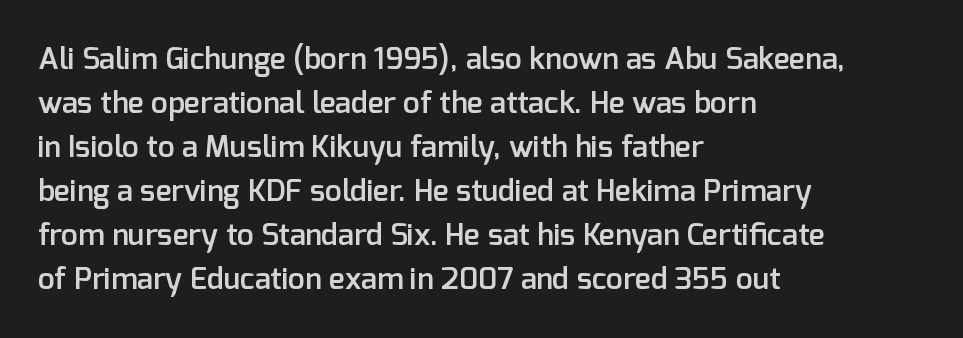
Lines of text with bare space underneath. Is this a sans? Yes — the strokes have no serifs. Leading matches the norm, producing a regular column. Default kerning and tracking; the words read as compact shapes. Moderately thickened strokes mark this as semibold type.
